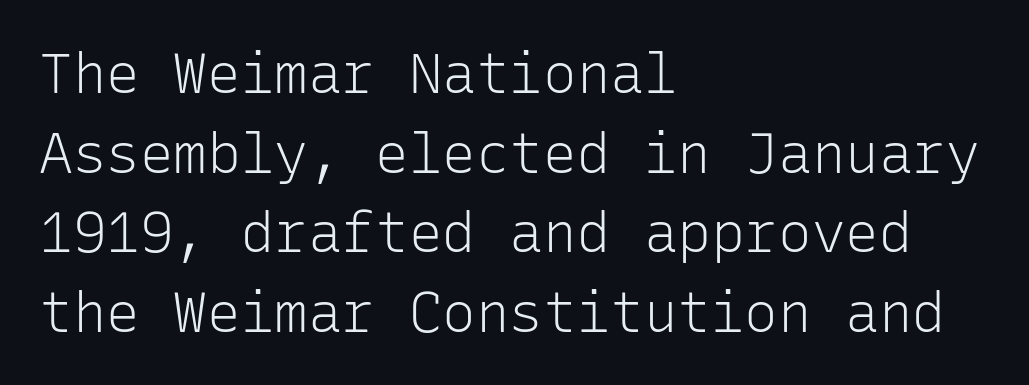
The image shows 56 px light sans-serif type, upright, monospaced; set left-aligned, normal line spacing (1.42x), normal letter spacing, not underlined; low stroke contrast and a medium x-height.
